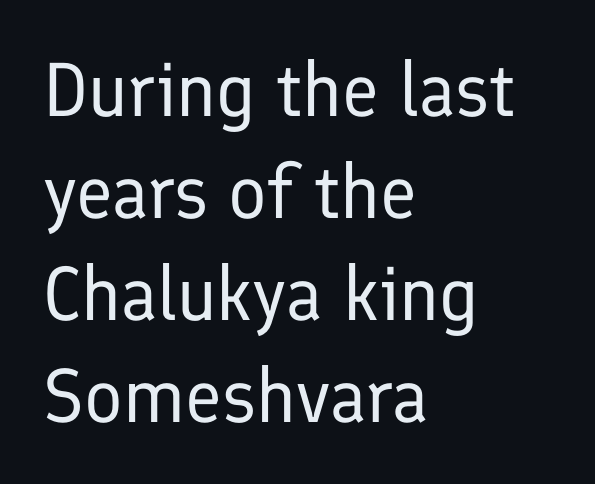
Tall strokes in this sample are plumb rather than angled. The passage shown stacks its lines at a standard gap. Summary of weight: not heavy and not bold. The line texture is even and compact thanks to regular tracking. Stroke terminals: plain, sans-serif. The baseline area is clear.
